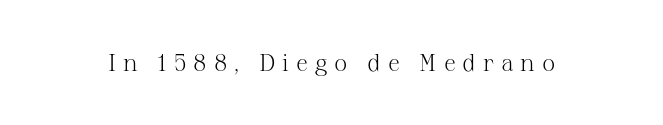
The image shows 24 px text type, upright; set unusually wide letter spacing (+0.29 em), not underlined.
